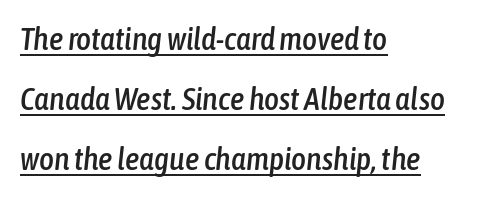
This rendering leaves character spacing at its baseline value. Line starts are locked; line ends wander. Each line of the rendering has a horizontal stroke beneath the glyphs. The face used here is proportionally spaced, like ordinary book or web type. Style check: oblique.
